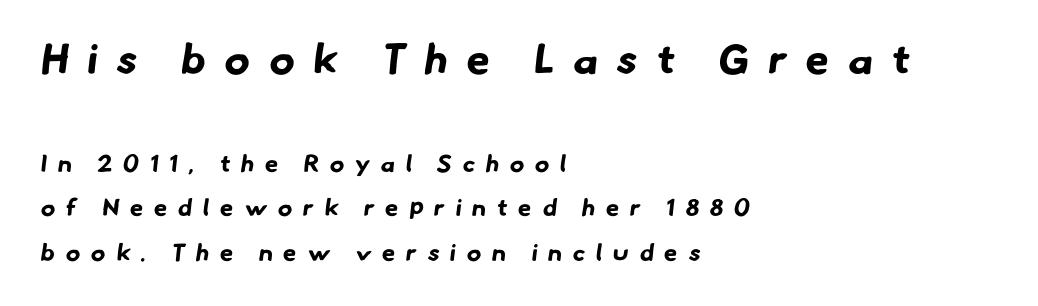
{"serif": "no", "bold": "yes", "weight": "bold", "width": "normal", "stroke_contrast": "low", "x_height": "small", "monospaced": "no", "underline": "no", "align": "left", "line_spacing_ratio": 1.86, "letter_spacing": "wide", "letter_spacing_em": 0.45, "larger_block": "first", "size_ratio": 1.75, "glyph_px": 42}
